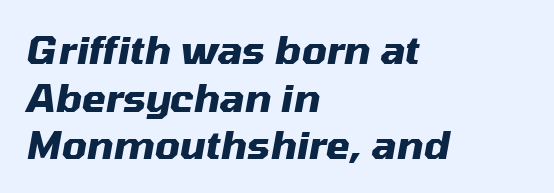
The image shows 39 px heavy type, italic (leaning right); set left-aligned, line spacing 1.22x, normal letter spacing, not underlined; medium stroke contrast and a medium x-height.
